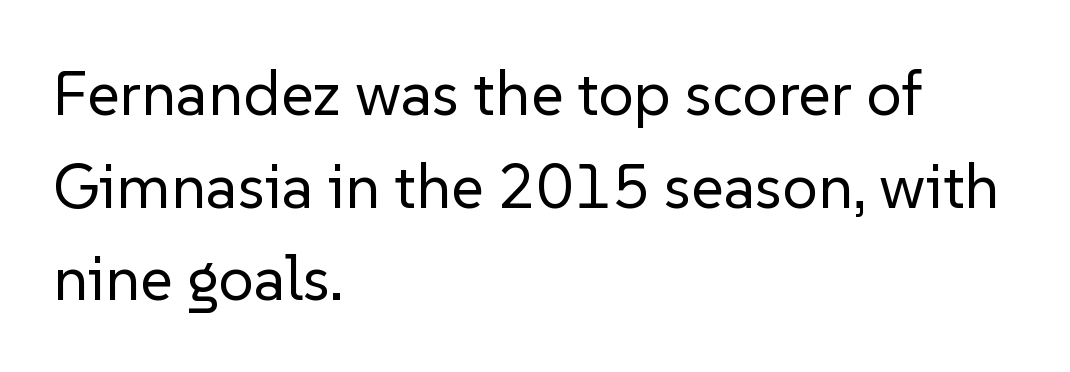
The image shows 63 px regular-weight sans-serif type, upright; set left-aligned, normal line spacing (1.47x), normal letter spacing, not underlined; low stroke contrast and a medium x-height.
